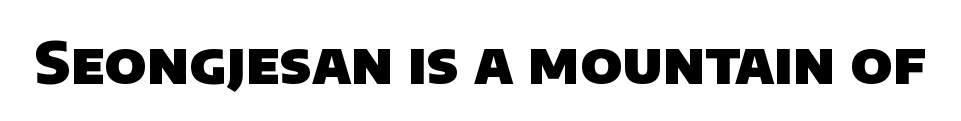
Q: Is the text bold? A: Yes.
Q: Is the typeface a serif or a sans-serif typeface? A: Sans-serif.
Q: Is the text underlined? A: No.
Q: Is the spacing between letters normal or unusually wide? A: Normal.
Q: Width (condensed, normal, or wide)? A: Normal.
Q: Stroke contrast? A: Low.
Q: x-height? A: Large.
Q: Monospaced? A: No.
